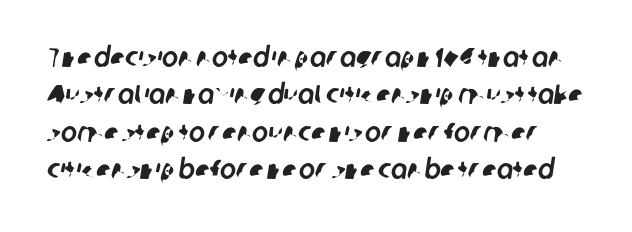
Quick note: underline off. Standard letterfit; no display-style spreading of the glyphs. This block has exactly the height ordinary leading produces.
